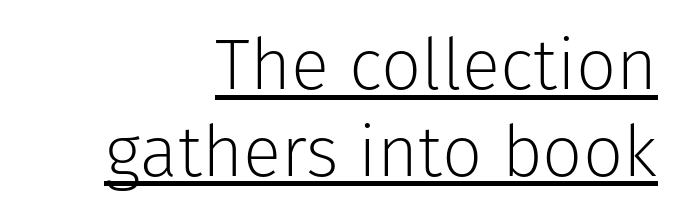
The image shows 71 px light sans-serif type, upright; set right-aligned, line spacing 1.22x, normal letter spacing, underlined; low stroke contrast and a medium x-height.
